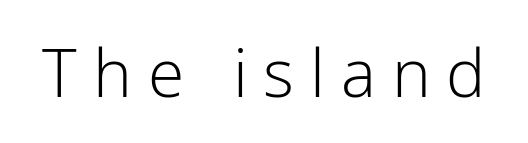
The font sits on the lighter half of the weight spectrum, regular included. Just letters on the line, the space beneath them empty. Every character sits straight up, as roman type does. The font family rendered here belongs to the sans-serif group. Each word looks stretched out because of the extra space between its letters. Looks like regular typesetting: each glyph gets only the width it needs.
